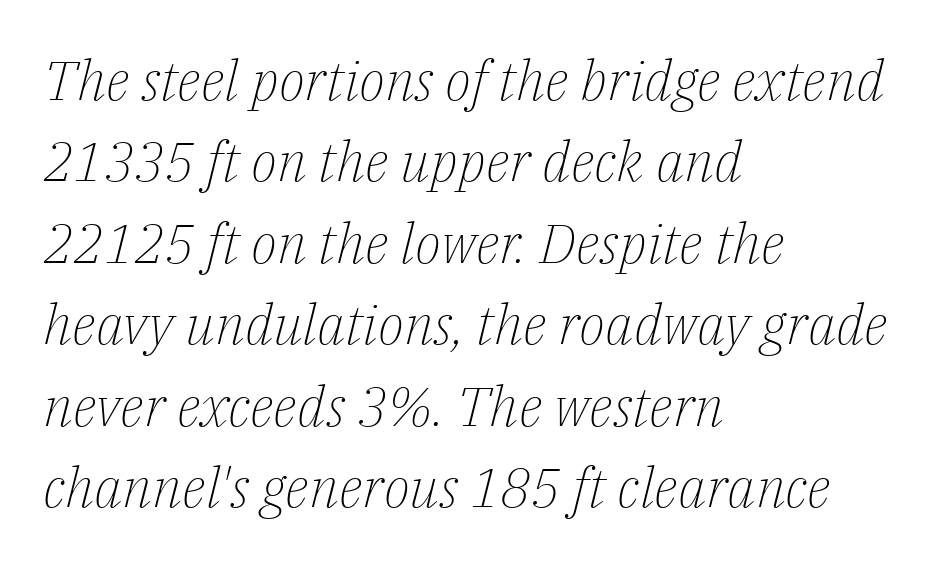
Q: Is the text bold? A: No.
Q: Is the text italic (slanted)? A: Yes, it leans right by about 14 degrees.
Q: Is the typeface a serif or a sans-serif typeface? A: Serif.
Q: Is the text underlined? A: No.
Q: How is the paragraph aligned? A: Left-aligned.
Q: Is the spacing between letters normal or unusually wide? A: Normal.
Q: Is the spacing between lines tight, normal or loose? A: Normal.
Q: Width (condensed, normal, or wide)? A: Normal.
Q: Stroke contrast? A: Low.
Q: x-height? A: Medium.
Q: Monospaced? A: No.
